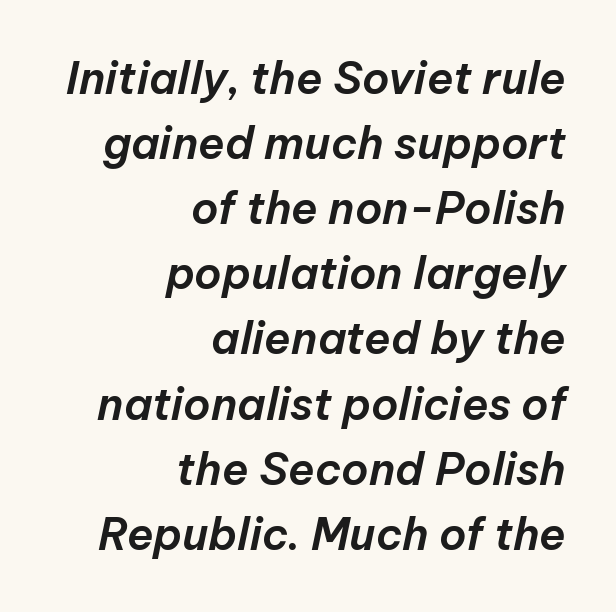
The image shows 44 px text type, italic (leaning right); set right-aligned, normal line spacing (1.48x), normal letter spacing, not underlined; low stroke contrast and a medium x-height.
